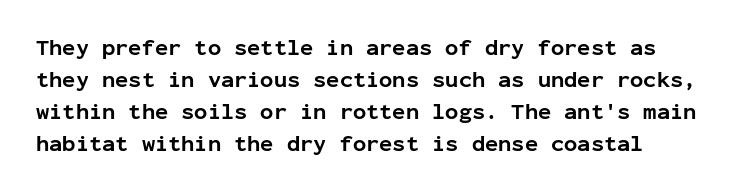
The image shows 22 px bold type, upright; set normal line spacing (1.45x), normal letter spacing, not underlined.
